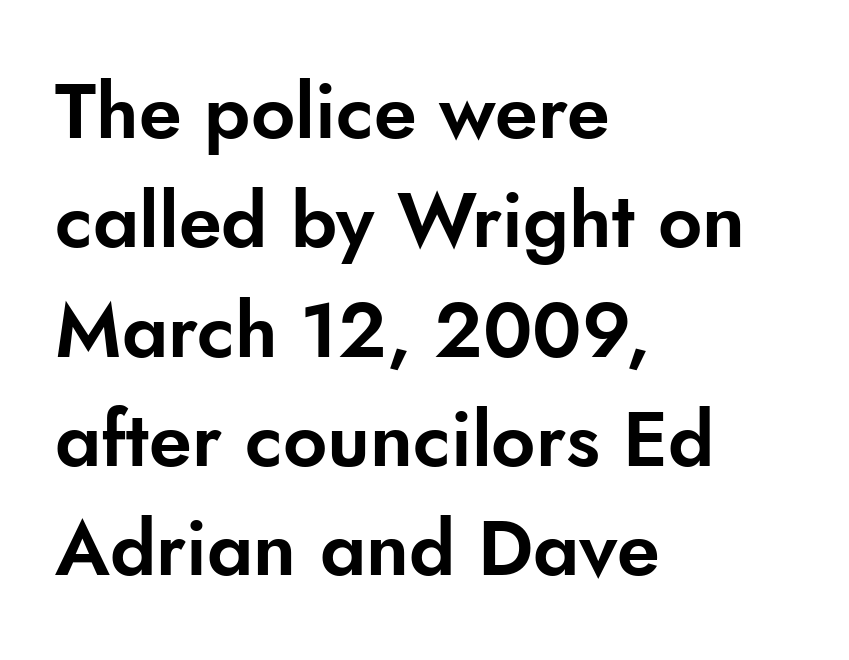
Any mark beneath the type? The region is blank. This is sans-serif lettering, the kind often seen on screens and signage. Summary of vertical rhythm: regular, with standard interline spacing. What stands out about the letter spacing? Nothing — it is the standard amount. Visually the block forms a straight wall on the left and a jagged coastline on the right.
